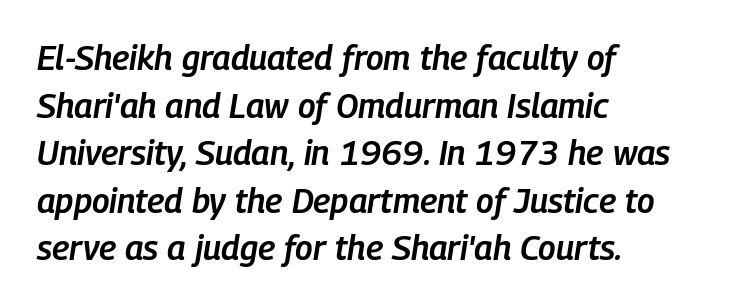
Q: Is the text bold? A: Semi-bold.
Q: Is the text italic (slanted)? A: Yes, it leans right by about 9 degrees.
Q: Is the text underlined? A: No.
Q: How is the paragraph aligned? A: Left-aligned.
Q: Is the spacing between letters normal or unusually wide? A: Normal.
Q: Is the spacing between lines tight, normal or loose? A: Normal.
Q: Width (condensed, normal, or wide)? A: Condensed.
Q: Stroke contrast? A: Low.
Q: x-height? A: Medium.
Q: Monospaced? A: No.
